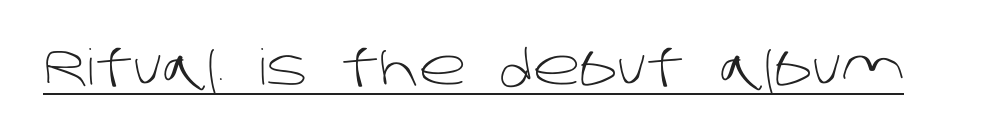
Glyph-to-glyph distance matches everyday printed text. Underline: present. No heavy texture on the line: the type isn't bold. Nothing sits at the stroke ends, so this counts as sans-serif. Varying glyph widths throughout — classic text-font behaviour.
